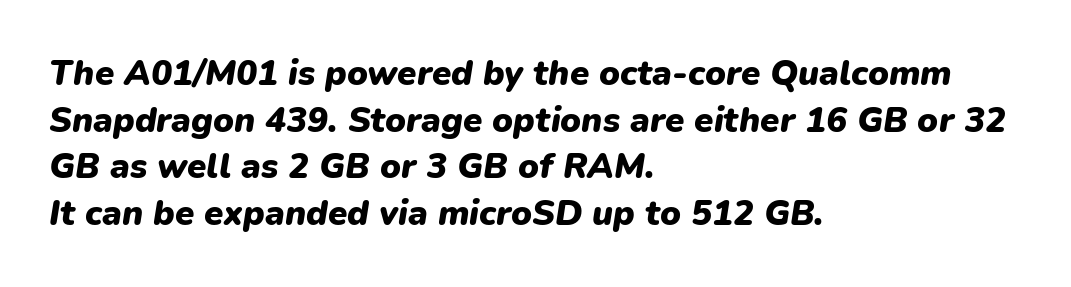
{"italic": "yes", "lean": "right", "slant_degrees": 9, "bold": "yes", "weight": "heavy", "width": "normal", "stroke_contrast": "low", "x_height": "medium", "monospaced": "no", "underline": "no", "align": "left", "line_spacing": "normal", "line_spacing_ratio": 1.33, "letter_spacing": "normal", "letter_spacing_em": 0.0, "glyph_px": 35}
